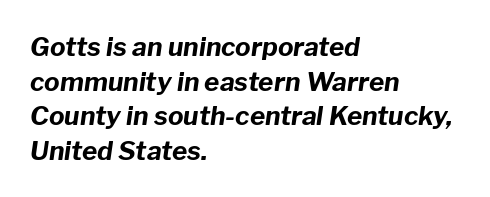
The image shows 26 px bold type, italic (leaning right); set left-aligned, normal line spacing (1.33x), normal letter spacing, not underlined.
